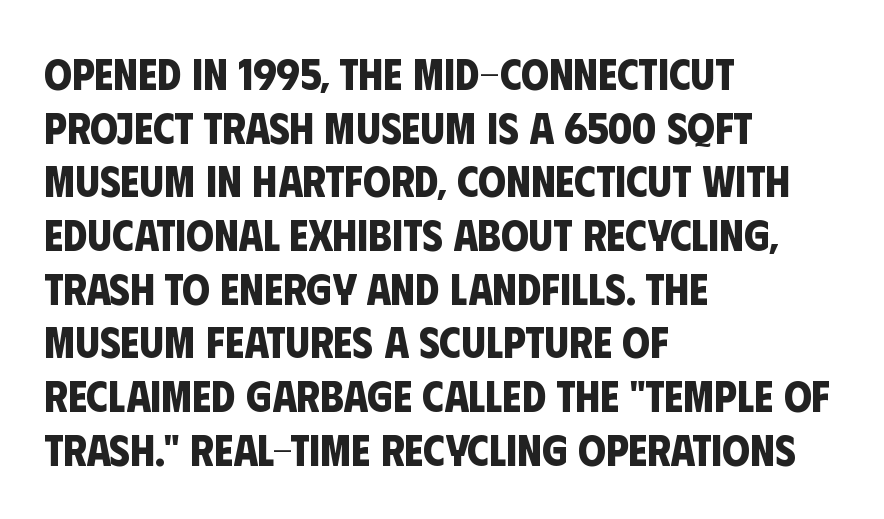
The face used here is proportionally spaced, like ordinary book or web type. Students, this is bold: see how much ink each stroke carries. Only glyphs here, with clear space below each row. Casual observation: everything's shoved over to the left.
